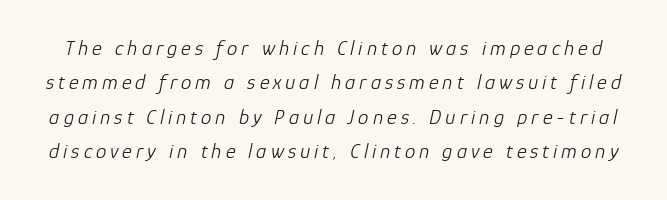
Q: Is the text bold? A: No.
Q: Is the text italic (slanted)? A: Yes, it leans right by about 12 degrees.
Q: Is the text underlined? A: No.
Q: Is the spacing between lines tight, normal or loose? A: Normal.
